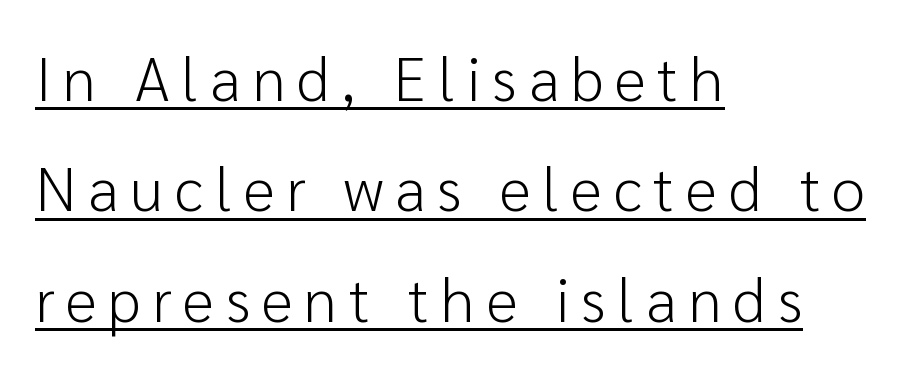
The image shows 61 px light sans-serif type, upright; set left-aligned, line spacing 1.81x, underlined; low stroke contrast and a medium x-height.
